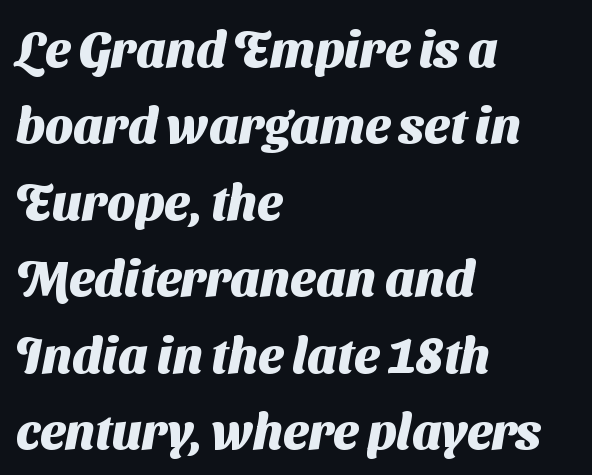
The image shows 50 px heavy sans-serif type; set left-aligned, normal line spacing (1.53x), normal letter spacing, not underlined; medium stroke contrast and a medium x-height.
